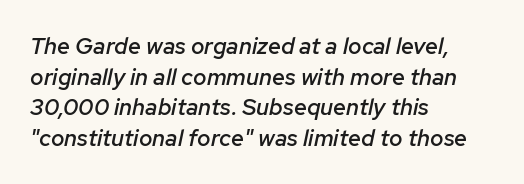
Q: Is the text bold? A: Semi-bold.
Q: Is the text italic (slanted)? A: Yes, it leans right by about 12 degrees.
Q: Is the text underlined? A: No.
Q: How is the paragraph aligned? A: Left-aligned.
Q: Is the spacing between letters normal or unusually wide? A: Normal.
Q: Is the spacing between lines tight, normal or loose? A: Normal.
